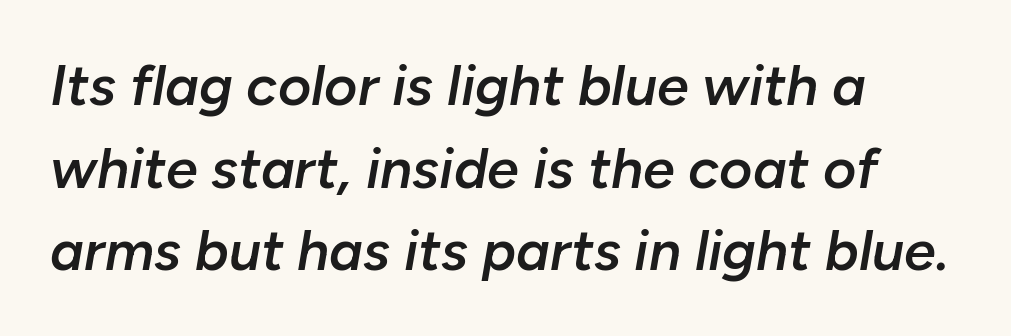
{"italic": "yes", "lean": "right", "slant_degrees": 10, "bold": "semi", "weight": "semibold", "width": "normal", "stroke_contrast": "low", "x_height": "medium", "monospaced": "no", "underline": "no", "align": "left", "line_spacing": "normal", "line_spacing_ratio": 1.45, "letter_spacing": "normal", "letter_spacing_em": 0.0, "glyph_px": 57}
